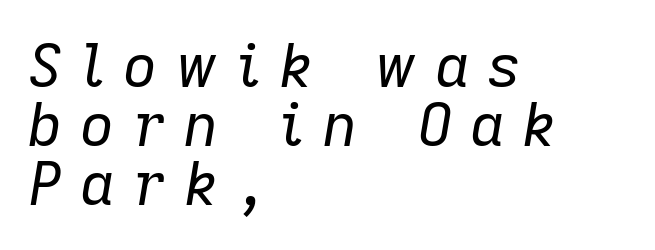
The image shows 60 px regular-weight type, italic (leaning right); set left-aligned, tight line spacing (0.98x), unusually wide letter spacing (+0.29 em), not underlined; low stroke contrast and a medium x-height.
